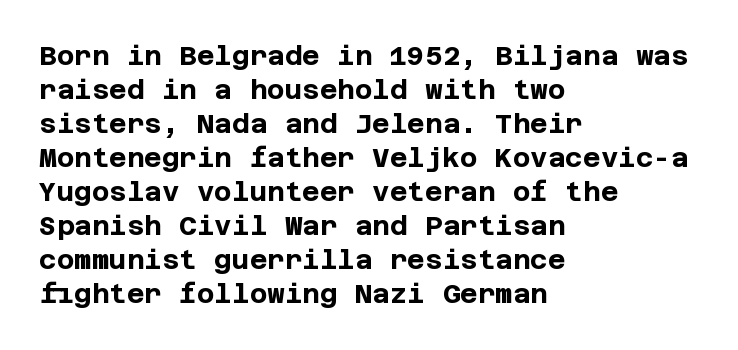
Does the weight exceed regular? Yes, all the way to bold. Short note: letters normally spaced. The space beneath each line is pristine and unruled. The typesetter chose a ragged-right arrangement here. Posture: vertical. The passage shown stacks its lines at a standard gap.
